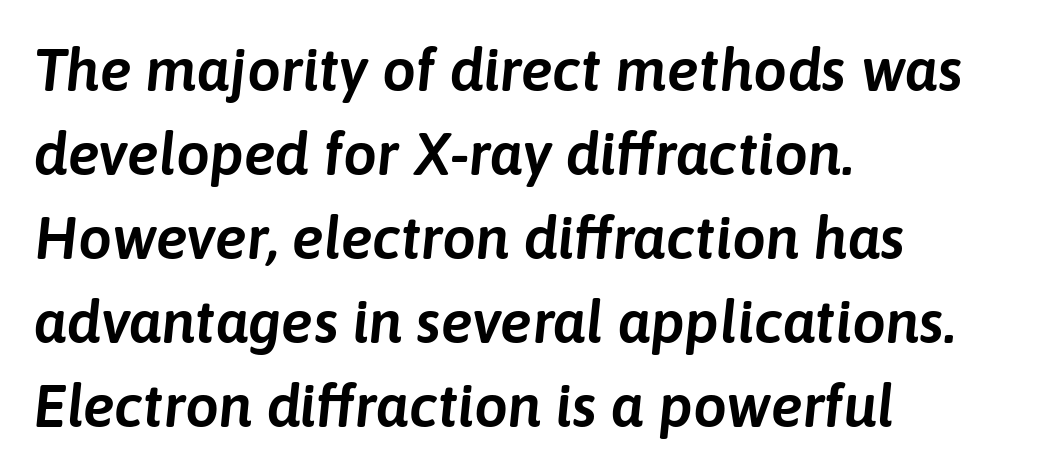
The image shows 60 px text type, italic (leaning right); set left-aligned, normal line spacing (1.4x), normal letter spacing, not underlined; low stroke contrast and a medium x-height.
